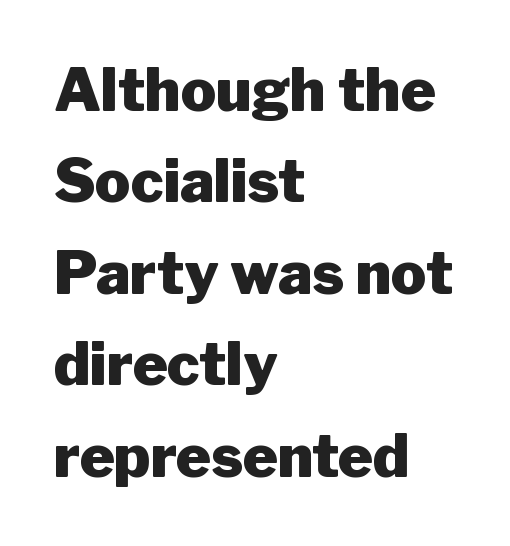
The image shows 59 px heavy sans-serif type, upright; set left-aligned, normal line spacing (1.55x), normal letter spacing, not underlined; low stroke contrast and a medium x-height.
